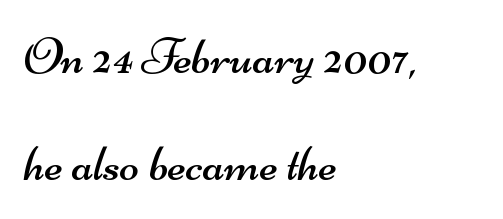
Q: Is the text bold? A: No.
Q: Is the typeface a serif or a sans-serif typeface? A: Sans-serif.
Q: Is the text underlined? A: No.
Q: How is the paragraph aligned? A: Left-aligned.
Q: Is the spacing between letters normal or unusually wide? A: Normal.
Q: Is the spacing between lines tight, normal or loose? A: Loose.
Q: Width (condensed, normal, or wide)? A: Wide.
Q: Stroke contrast? A: Medium.
Q: x-height? A: Small.
Q: Monospaced? A: No.
